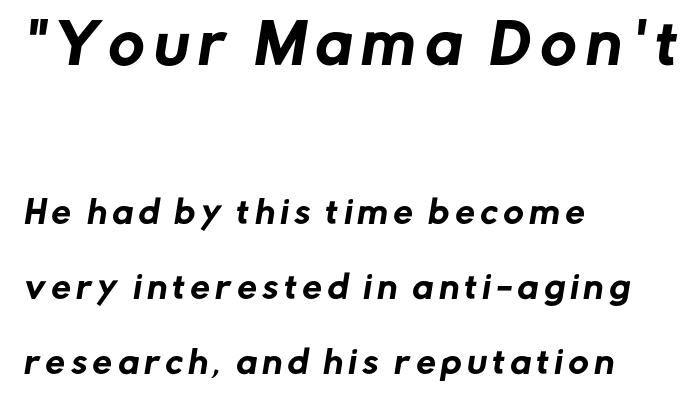
Alignment: flush left. The face used here appears at its bigger size in the upper chunk. The strip under each line holds only bare page. Vertically, the passage feels expansive, rows floating well apart. The rendering uses natural spacing where letterforms have individual widths.
